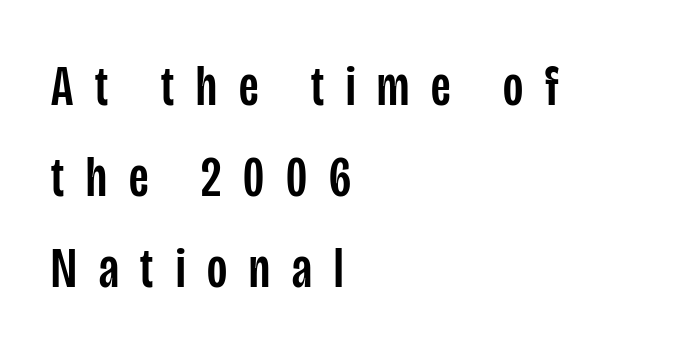
Q: Is the text italic (slanted)? A: No, it is upright.
Q: Is the typeface a serif or a sans-serif typeface? A: Sans-serif.
Q: Is the text underlined? A: No.
Q: How is the paragraph aligned? A: Left-aligned.
Q: Is the spacing between letters normal or unusually wide? A: Unusually wide.
Q: Is the spacing between lines tight, normal or loose? A: Normal.
Q: Width (condensed, normal, or wide)? A: Condensed.
Q: Stroke contrast? A: Low.
Q: x-height? A: Large.
Q: Monospaced? A: No.
